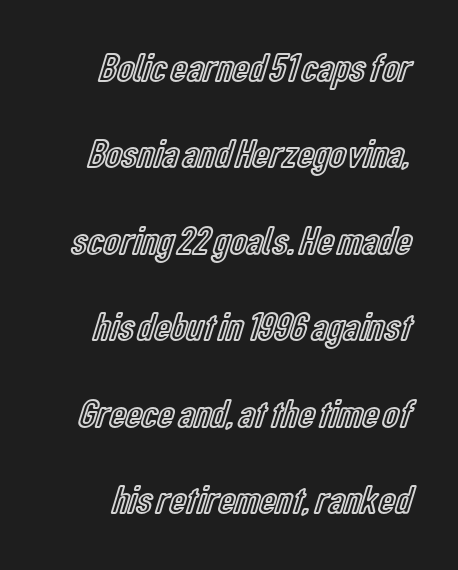
Q: Is the text italic (slanted)? A: Yes.
Q: Is the text underlined? A: No.
Q: Is the spacing between letters normal or unusually wide? A: Normal.
Q: Is the spacing between lines tight, normal or loose? A: Loose.
Q: Width (condensed, normal, or wide)? A: Condensed.
Q: x-height? A: Medium.
Q: Monospaced? A: No.
